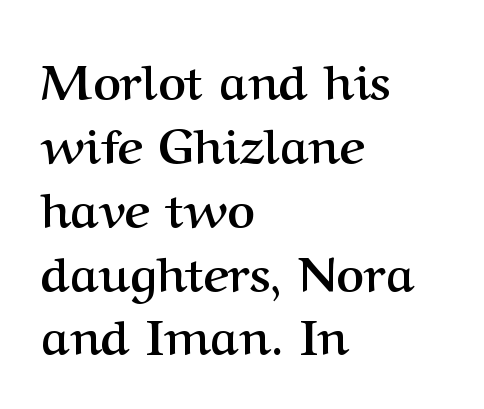
Q: Is the text bold? A: Yes.
Q: Is the text italic (slanted)? A: No, it is upright.
Q: Is the typeface a serif or a sans-serif typeface? A: Serif.
Q: Is the text underlined? A: No.
Q: How is the paragraph aligned? A: Left-aligned.
Q: Is the spacing between letters normal or unusually wide? A: Normal.
Q: Is the spacing between lines tight, normal or loose? A: Normal.
Q: Width (condensed, normal, or wide)? A: Normal.
Q: Stroke contrast? A: Medium.
Q: x-height? A: Medium.
Q: Monospaced? A: No.
